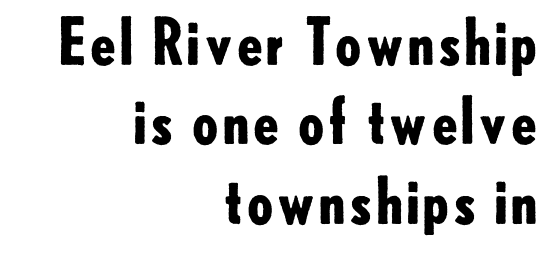
Evenly set lines give the paragraph a standard silhouette. The type family on display is of the sans-serif kind. Line ends are locked; line starts wander. Look at the stroke-to-counter ratio: heavy, a bold. In terms of letterspacing, this is plain default setting. The lettering holds an erect, upright posture throughout.
